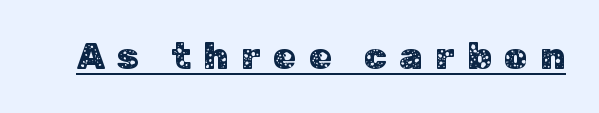
{"serif": "no", "italic": "no", "width": "normal", "stroke_contrast": "low", "x_height": "medium", "monospaced": "no", "underline": "yes", "letter_spacing": "wide", "letter_spacing_em": 0.34, "glyph_px": 37}
